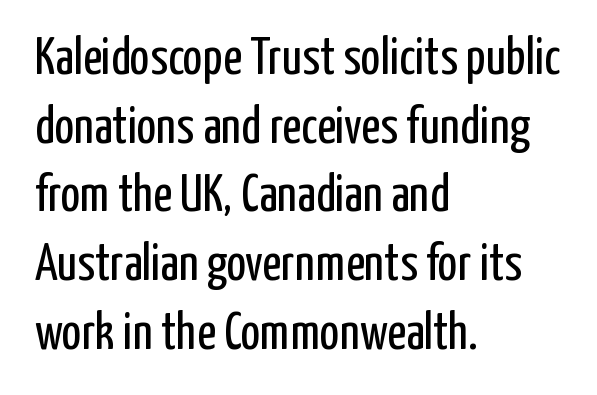
{"serif": "no", "italic": "no", "bold": "no", "weight": "regular", "width": "condensed", "stroke_contrast": "low", "x_height": "medium", "monospaced": "no", "underline": "no", "align": "left", "line_spacing": "normal", "line_spacing_ratio": 1.32, "letter_spacing": "normal", "letter_spacing_em": 0.0, "glyph_px": 52}
